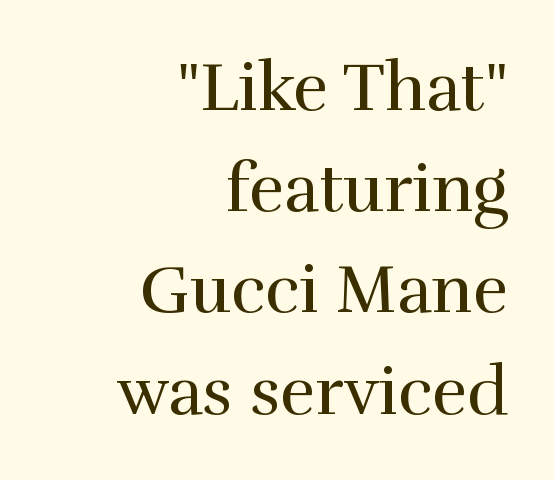
A normal amount of white space separates one row of letters from the next. Standard letterfit; no display-style spreading of the glyphs. Casual observation: everything's shoved over to the right. Notice how the stems are strictly vertical — no italics here. Varying glyph widths throughout — classic text-font behaviour. Think standard paragraph weight, or any step lighter than that.
